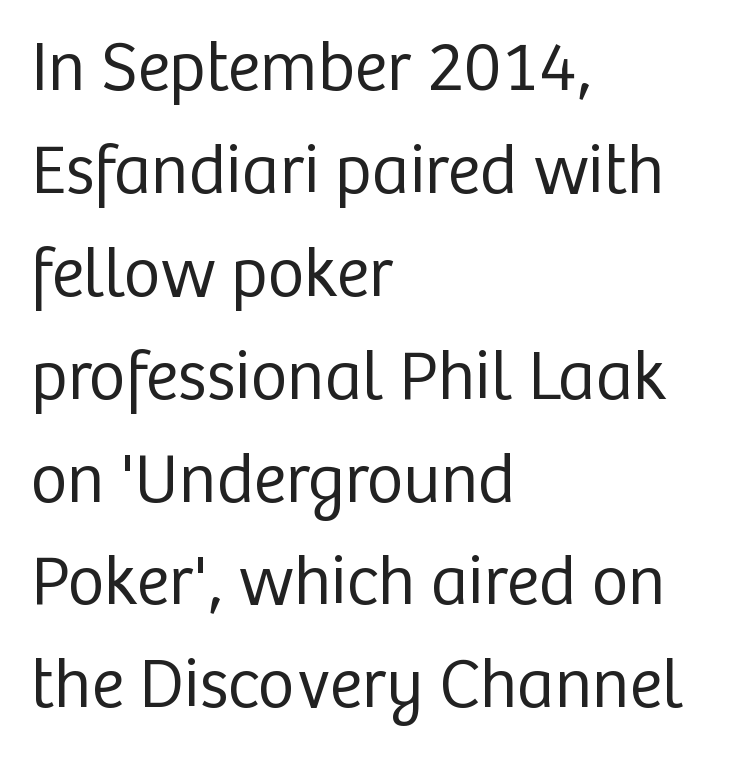
{"serif": "no", "italic": "no", "bold": "no", "weight": "regular", "width": "normal", "stroke_contrast": "low", "x_height": "medium", "monospaced": "no", "underline": "no", "align": "left", "line_spacing": "normal", "line_spacing_ratio": 1.47, "letter_spacing": "normal", "letter_spacing_em": 0.0, "glyph_px": 70}
